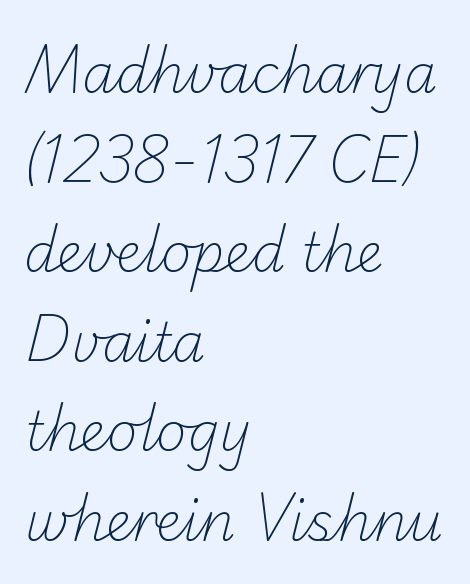
The image shows 53 px light sans-serif type; set left-aligned, normal line spacing (1.69x), normal letter spacing, not underlined; low stroke contrast and a small x-height.
